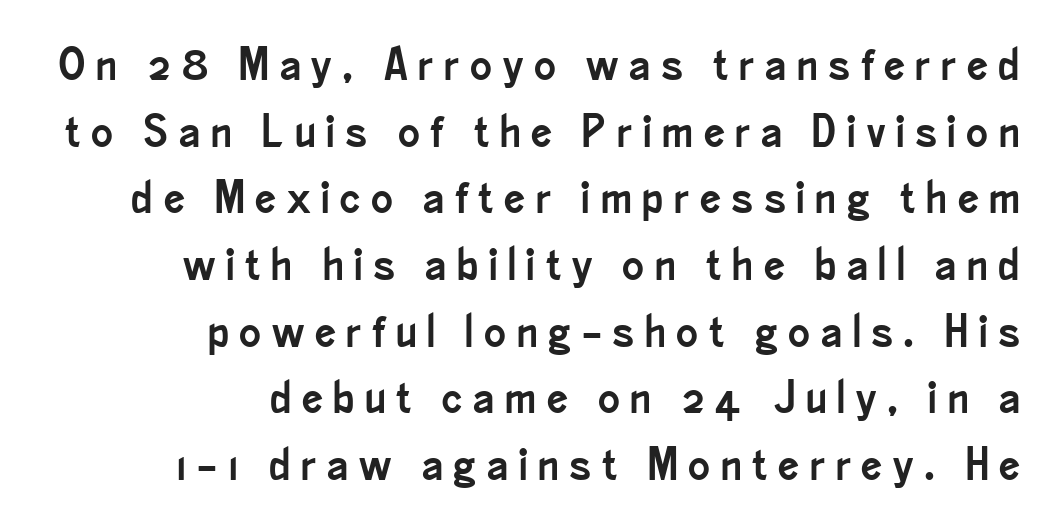
{"serif": "no", "italic": "no", "width": "condensed", "stroke_contrast": "low", "x_height": "small", "monospaced": "no", "underline": "no", "align": "right", "line_spacing": "normal", "line_spacing_ratio": 1.45, "letter_spacing": "wide", "letter_spacing_em": 0.23, "glyph_px": 46}
